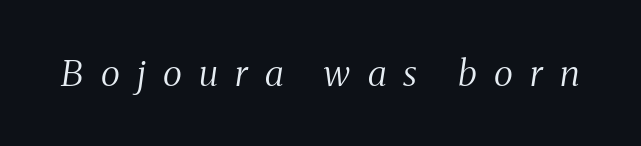
The image shows 36 px regular-weight, condensed serif type, italic (leaning right); set unusually wide letter spacing (+0.48 em), not underlined; medium stroke contrast and a medium x-height.
